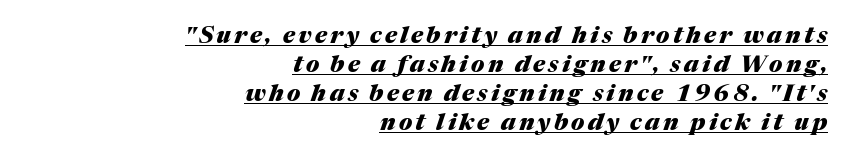
Does a line run under the words? Yes, clearly. Typographic density is high because the face is bold. Layout note: lines flush right. The rows are spaced the way most documents space them. When letters slant like this, we call the style italic.
